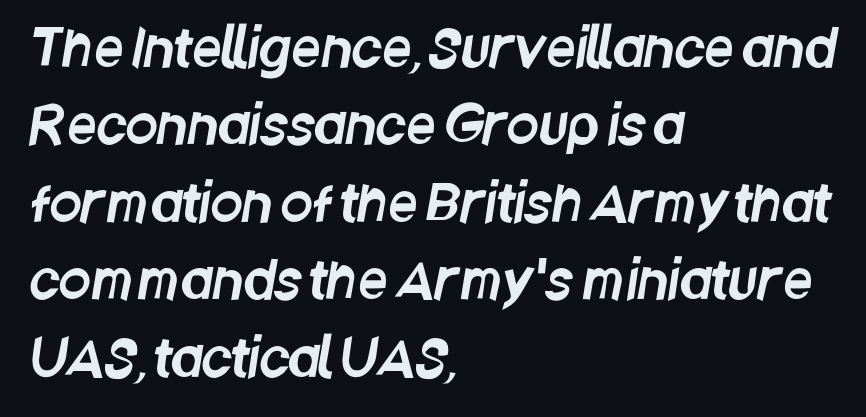
{"serif": "no", "width": "condensed", "stroke_contrast": "low", "x_height": "large", "monospaced": "no", "underline": "no", "align": "left", "line_spacing": "normal", "line_spacing_ratio": 1.49, "letter_spacing": "normal", "letter_spacing_em": 0.0, "glyph_px": 52}
